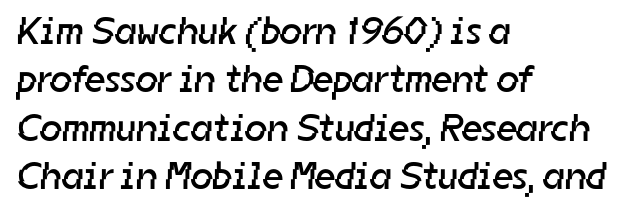
{"serif": "no", "bold": "no", "weight": "regular", "width": "normal", "stroke_contrast": "low", "x_height": "medium", "monospaced": "no", "underline": "no", "align": "left", "line_spacing_ratio": 1.24, "letter_spacing": "normal", "letter_spacing_em": 0.0, "glyph_px": 39}
